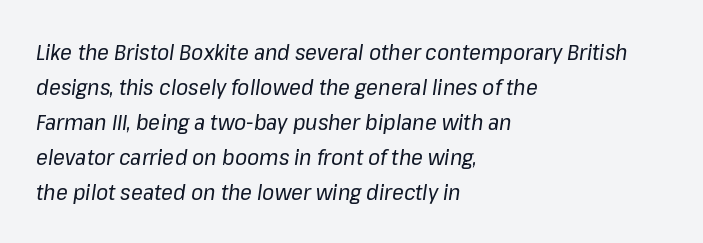
Q: Is the text bold? A: No.
Q: Is the text italic (slanted)? A: Yes, it leans right by about 8 degrees.
Q: Is the text underlined? A: No.
Q: How is the paragraph aligned? A: Left-aligned.
Q: Is the spacing between letters normal or unusually wide? A: Normal.
Q: Is the spacing between lines tight, normal or loose? A: Normal.
